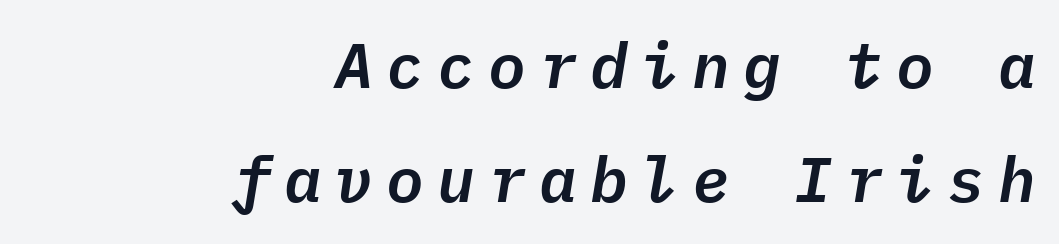
Q: Is the text italic (slanted)? A: Yes, it leans right by about 9 degrees.
Q: Is the text underlined? A: No.
Q: How is the paragraph aligned? A: Right-aligned.
Q: Is the spacing between letters normal or unusually wide? A: Unusually wide.
Q: Width (condensed, normal, or wide)? A: Normal.
Q: Stroke contrast? A: Low.
Q: x-height? A: Medium.
Q: Monospaced? A: Yes.
